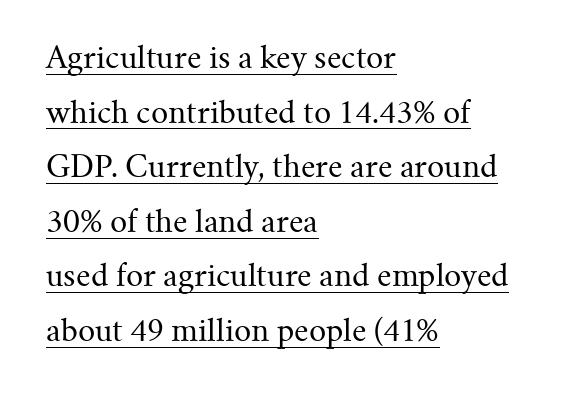
Varying glyph widths throughout — classic text-font behaviour. A baseline rule has been typeset under these characters. The passage shown has conventional tracking throughout. This sample is left-justified, so line endings fall wherever the words run out. Style check: upright. Font category for this specimen: serif.
